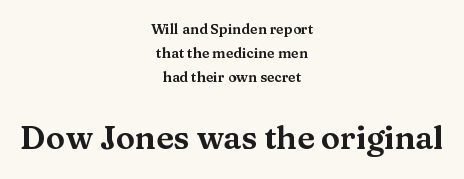
The image shows 32 px wide serif type, upright; set centered, line spacing 1.71x, normal letter spacing, not underlined; the second (bottom) block is 2.29x larger; medium stroke contrast and a medium x-height.
